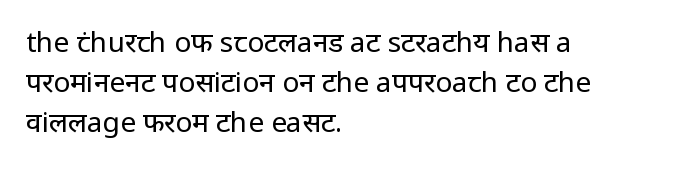
The image shows 28 px regular-weight sans-serif type, upright; set left-aligned, normal line spacing (1.43x), normal letter spacing, not underlined; low stroke contrast and a medium x-height.
